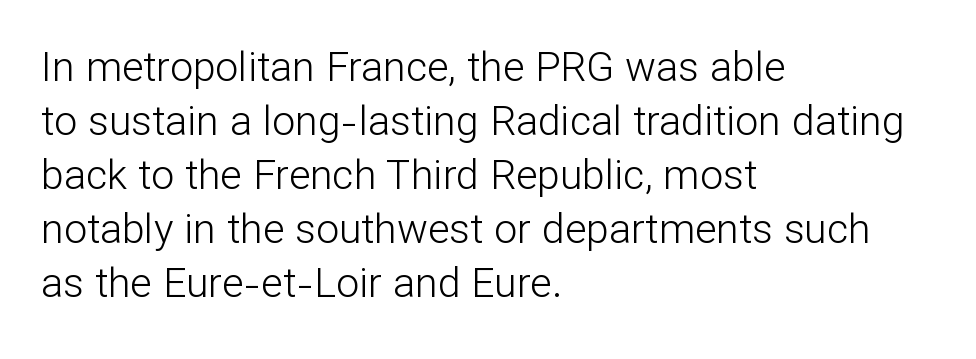
{"serif": "no", "italic": "no", "bold": "no", "weight": "light", "width": "normal", "stroke_contrast": "low", "x_height": "medium", "monospaced": "no", "underline": "no", "align": "left", "line_spacing": "normal", "line_spacing_ratio": 1.32, "letter_spacing": "normal", "letter_spacing_em": 0.0, "glyph_px": 41}
